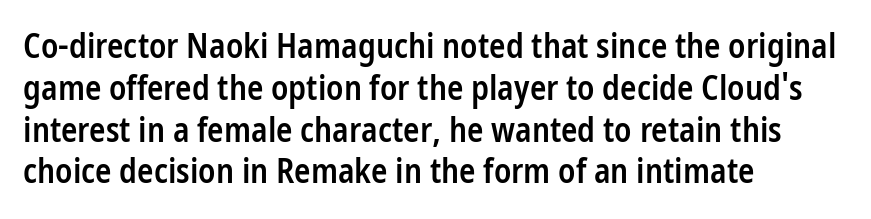
Q: Is the text bold? A: Semi-bold.
Q: Is the text italic (slanted)? A: No, it is upright.
Q: Is the typeface a serif or a sans-serif typeface? A: Sans-serif.
Q: Is the text underlined? A: No.
Q: How is the paragraph aligned? A: Left-aligned.
Q: Is the spacing between letters normal or unusually wide? A: Normal.
Q: Width (condensed, normal, or wide)? A: Condensed.
Q: Stroke contrast? A: Low.
Q: x-height? A: Medium.
Q: Monospaced? A: No.
